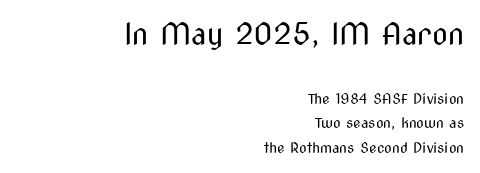
Bigger letters appear in the top chunk; the bottom chunk is reduced. The type family on display is of the sans-serif kind. Teacher's note: observe the even right margin — that is flush-right alignment. The strip under each line holds only bare page. The line texture is even and compact thanks to regular tracking. Weight: regular or lighter.
